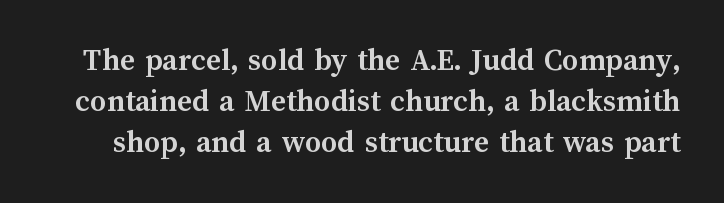
Italic: no, the glyphs are upright roman. Here the designer chose a conventional face with non-uniform glyph widths. Notice how thick the strokes are: this is what a full bold looks like. You could call the tracking neutral — neither tight nor loose.
